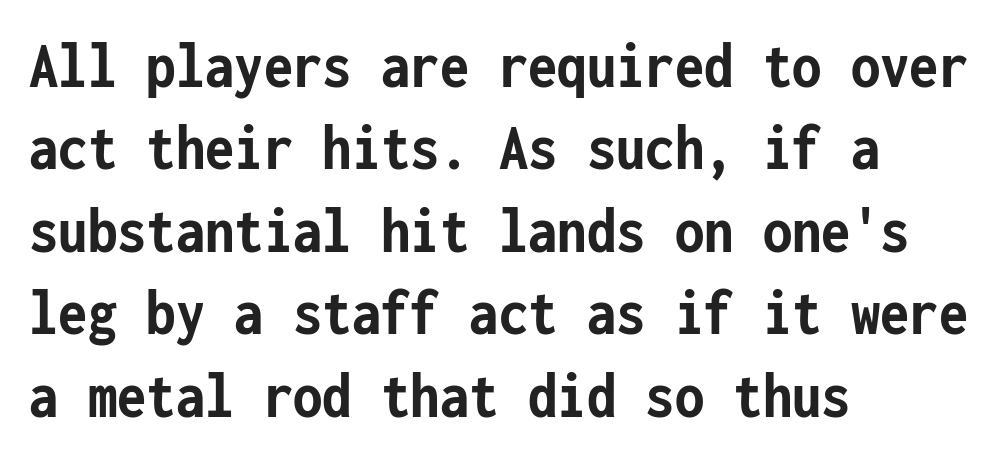
The rendering uses typewriter-style spacing with identical character cells. The sample has been set heavy, in full bold. The lines in this sample share a left origin and differ only in where they stop. You can tell from the bare stems that sans-serif type was used. Is the letter spacing exaggerated? No — it looks like the ordinary default.
